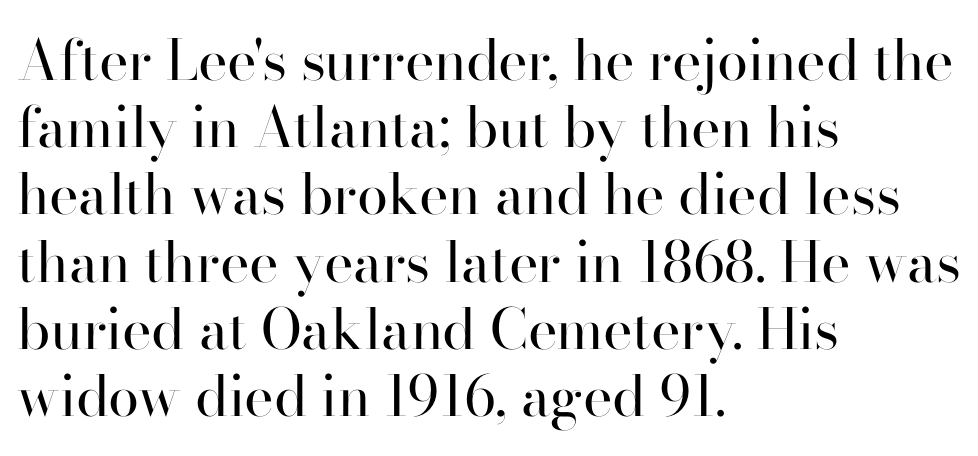
Q: Is the text bold? A: No.
Q: Is the text italic (slanted)? A: No, it is upright.
Q: Is the typeface a serif or a sans-serif typeface? A: Serif.
Q: Is the text underlined? A: No.
Q: How is the paragraph aligned? A: Left-aligned.
Q: Is the spacing between letters normal or unusually wide? A: Normal.
Q: Width (condensed, normal, or wide)? A: Normal.
Q: Stroke contrast? A: High.
Q: x-height? A: Small.
Q: Monospaced? A: No.
